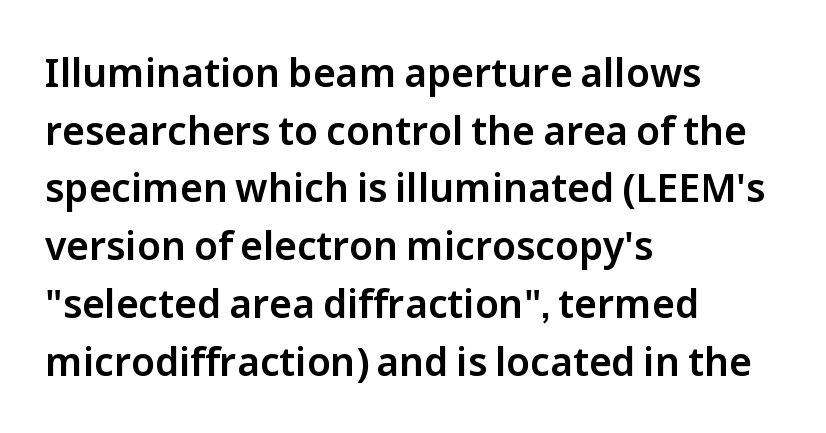
The image shows 39 px sans-serif type, upright; set left-aligned, normal line spacing (1.48x), normal letter spacing, not underlined; low stroke contrast and a medium x-height.
